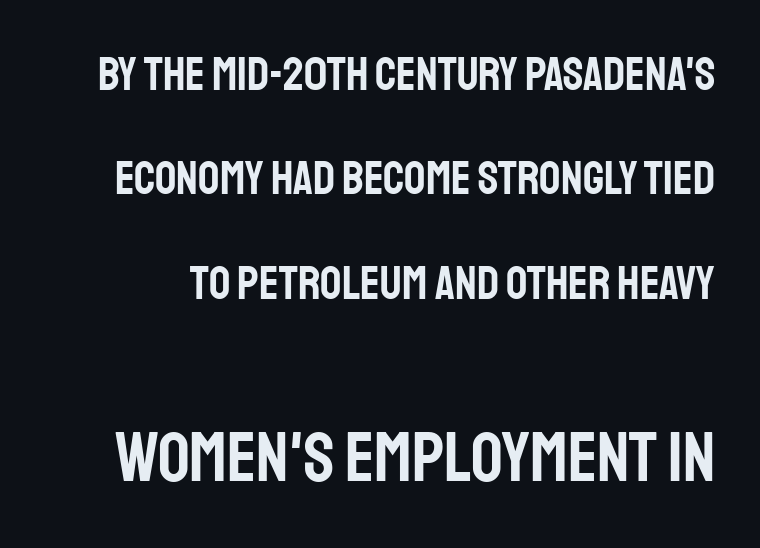
{"serif": "no", "italic": "no", "width": "condensed", "stroke_contrast": "low", "x_height": "large", "monospaced": "no", "underline": "no", "line_spacing": "loose", "line_spacing_ratio": 2.22, "letter_spacing": "normal", "letter_spacing_em": 0.0, "larger_block": "second", "size_ratio": 1.49, "glyph_px": 70}
